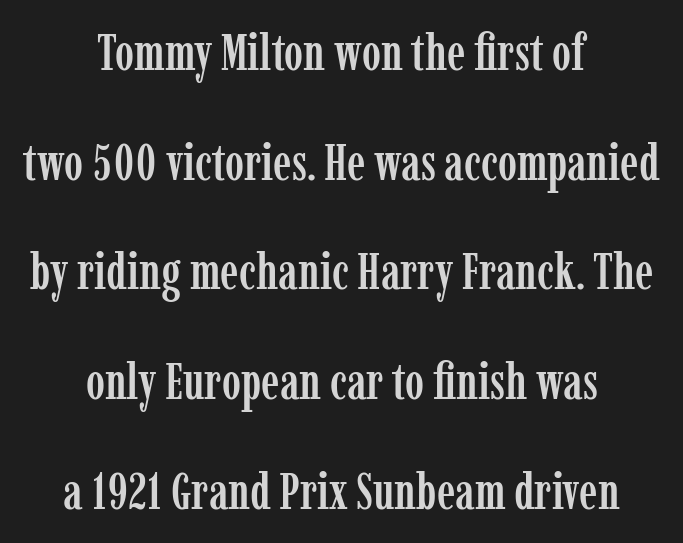
{"serif": "yes", "italic": "no", "width": "condensed", "stroke_contrast": "low", "x_height": "medium", "monospaced": "no", "underline": "no", "align": "center", "line_spacing": "loose", "line_spacing_ratio": 2.15, "letter_spacing": "normal", "letter_spacing_em": 0.0, "glyph_px": 51}
